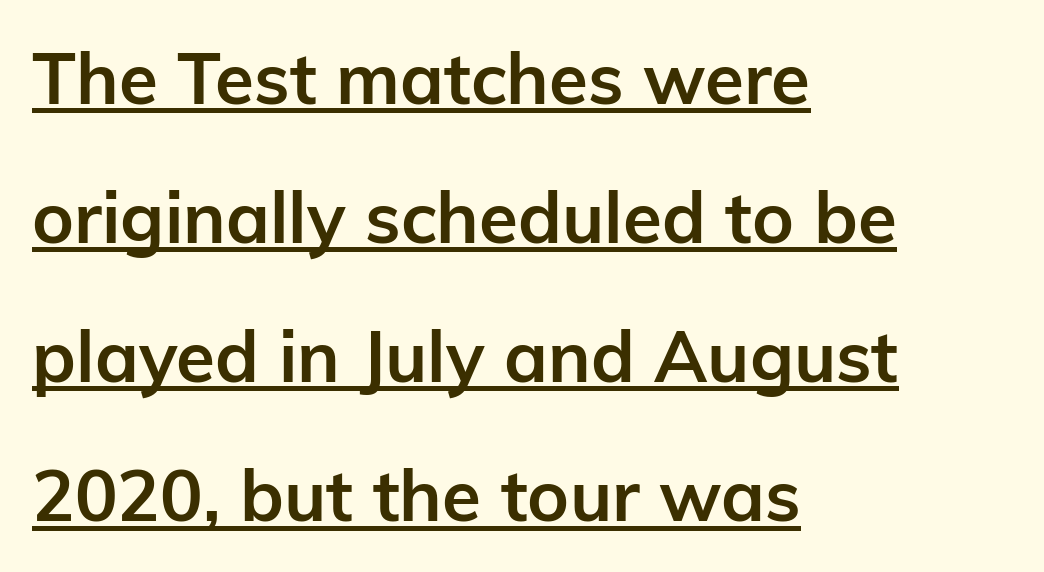
{"serif": "no", "italic": "no", "bold": "yes", "weight": "semibold", "width": "normal", "stroke_contrast": "low", "x_height": "medium", "monospaced": "no", "underline": "yes", "align": "left", "line_spacing": "loose", "line_spacing_ratio": 1.96, "letter_spacing": "normal", "letter_spacing_em": 0.0, "glyph_px": 71}
